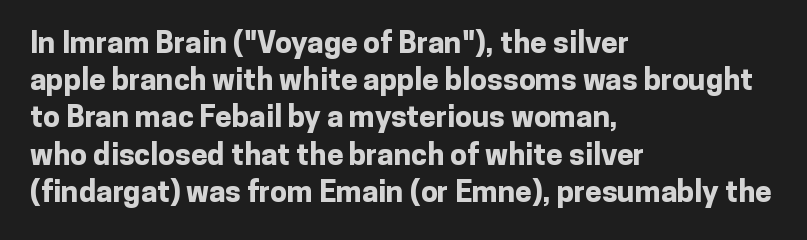
Strong, thick strokes mark this as bold type. You can tell it's not italic because the verticals are truly vertical. Unlike a traditional serif, this face leaves its strokes unadorned. Do the characters align in a grid? No, the font is proportional. Is the letter spacing exaggerated? No — it looks like the ordinary default. Bare-footed words on every line.
